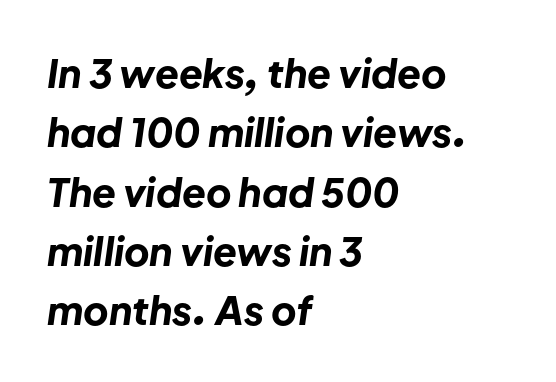
{"italic": "yes", "lean": "right", "slant_degrees": 8, "bold": "yes", "weight": "bold", "width": "normal", "stroke_contrast": "low", "x_height": "medium", "monospaced": "no", "underline": "no", "align": "left", "line_spacing": "normal", "line_spacing_ratio": 1.52, "letter_spacing": "normal", "letter_spacing_em": 0.0, "glyph_px": 39}
